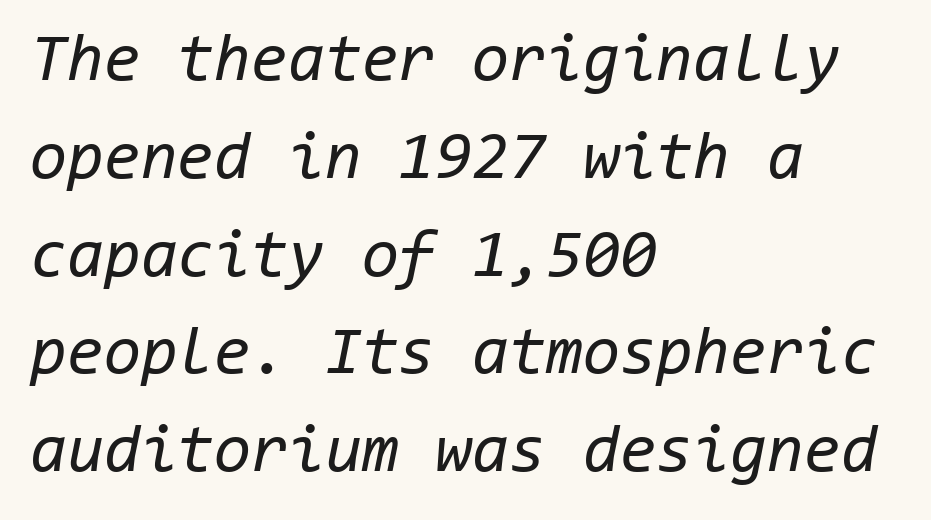
Q: Is the text bold? A: No.
Q: Is the text italic (slanted)? A: Yes, it leans right by about 11 degrees.
Q: Is the text underlined? A: No.
Q: How is the paragraph aligned? A: Left-aligned.
Q: Is the spacing between letters normal or unusually wide? A: Normal.
Q: Is the spacing between lines tight, normal or loose? A: Normal.
Q: Width (condensed, normal, or wide)? A: Normal.
Q: Stroke contrast? A: Low.
Q: x-height? A: Medium.
Q: Monospaced? A: Yes.
